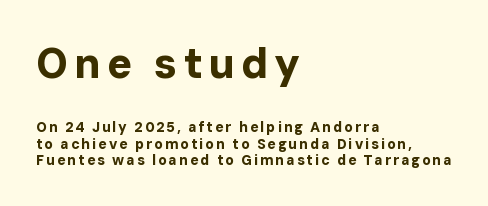
Every stem runs plumb, perpendicular to the baseline. Stroke terminals: plain, sans-serif. Reading top to bottom, the characters get smaller at the block break. Summary of weight: heavy, a full bold.
